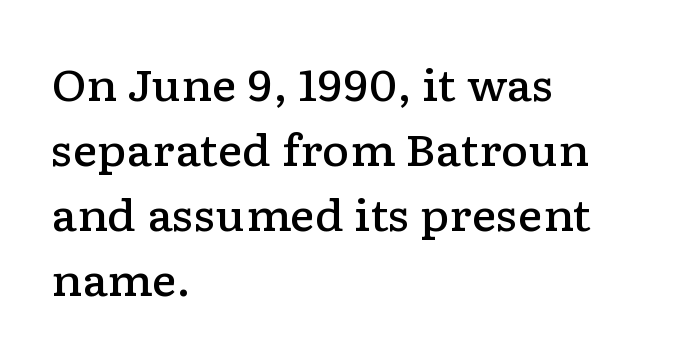
Q: Is the text bold? A: Semi-bold.
Q: Is the text italic (slanted)? A: No, it is upright.
Q: Is the typeface a serif or a sans-serif typeface? A: Serif.
Q: Is the text underlined? A: No.
Q: How is the paragraph aligned? A: Left-aligned.
Q: Is the spacing between letters normal or unusually wide? A: Normal.
Q: Is the spacing between lines tight, normal or loose? A: Normal.
Q: Width (condensed, normal, or wide)? A: Wide.
Q: Stroke contrast? A: Low.
Q: x-height? A: Medium.
Q: Monospaced? A: No.
